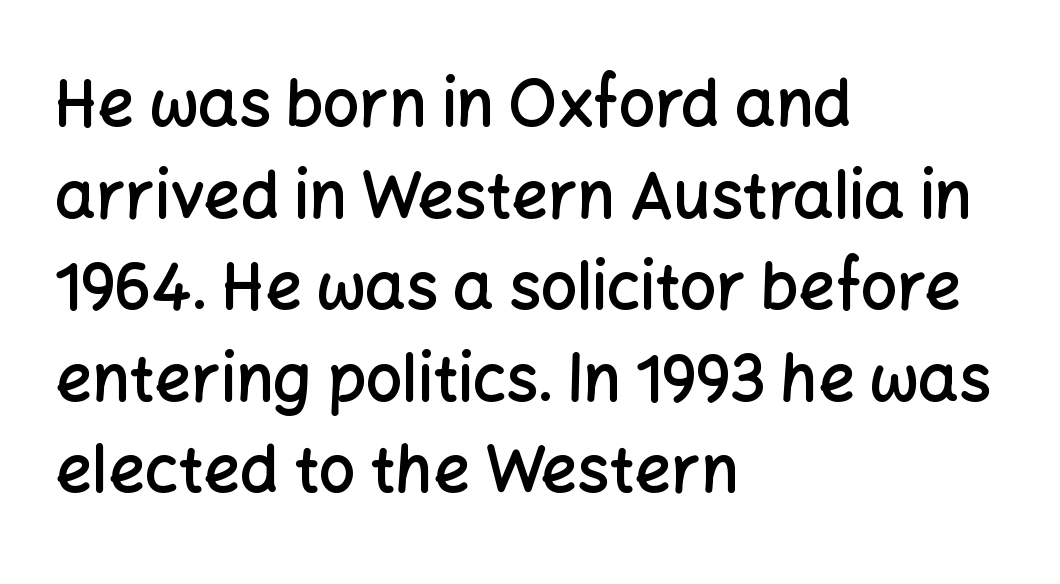
The image shows 64 px semibold sans-serif type, upright; set left-aligned, normal line spacing (1.43x), normal letter spacing, not underlined; low stroke contrast and a medium x-height.
